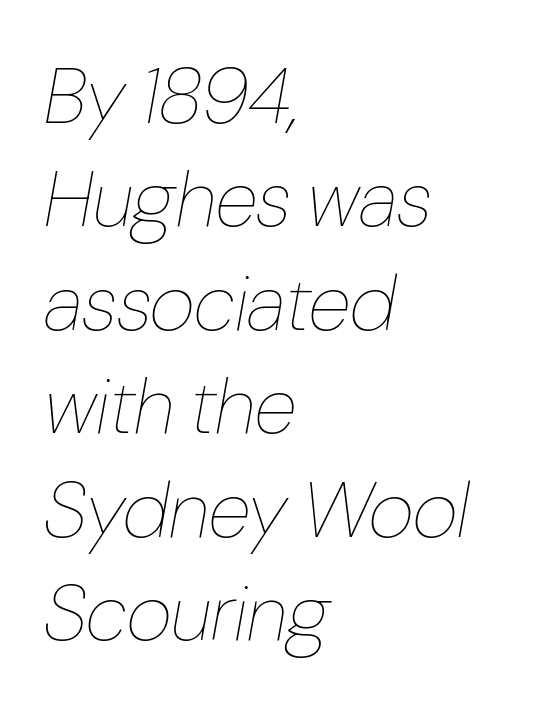
{"italic": "yes", "lean": "right", "slant_degrees": 10, "bold": "no", "weight": "thin", "width": "condensed", "stroke_contrast": "low", "x_height": "medium", "monospaced": "no", "underline": "no", "align": "left", "line_spacing": "normal", "line_spacing_ratio": 1.31, "letter_spacing": "normal", "letter_spacing_em": 0.0, "glyph_px": 79}
